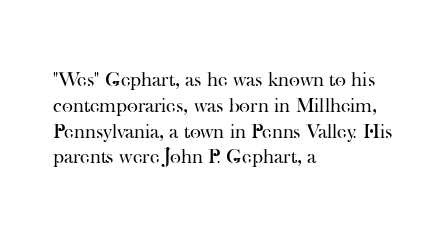
The image shows 21 px text type, upright; set left-aligned, line spacing 1.23x, normal letter spacing, not underlined.
